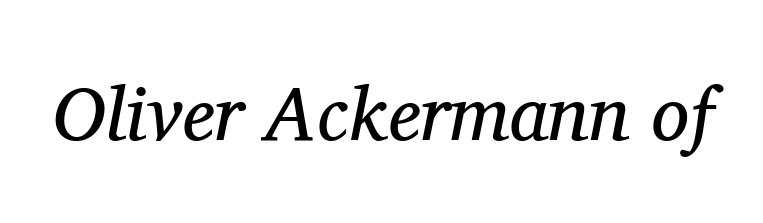
Q: Is the text bold? A: No.
Q: Is the text italic (slanted)? A: Yes, it leans right by about 11 degrees.
Q: Is the typeface a serif or a sans-serif typeface? A: Serif.
Q: Is the text underlined? A: No.
Q: Is the spacing between letters normal or unusually wide? A: Normal.
Q: Width (condensed, normal, or wide)? A: Normal.
Q: Stroke contrast? A: Medium.
Q: x-height? A: Medium.
Q: Monospaced? A: No.
